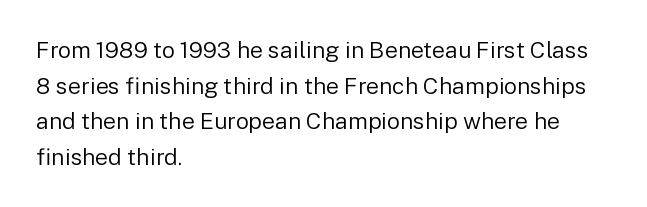
Q: Is the text bold? A: No.
Q: Is the text italic (slanted)? A: No, it is upright.
Q: Is the text underlined? A: No.
Q: How is the paragraph aligned? A: Left-aligned.
Q: Is the spacing between letters normal or unusually wide? A: Normal.
Q: Is the spacing between lines tight, normal or loose? A: Normal.
